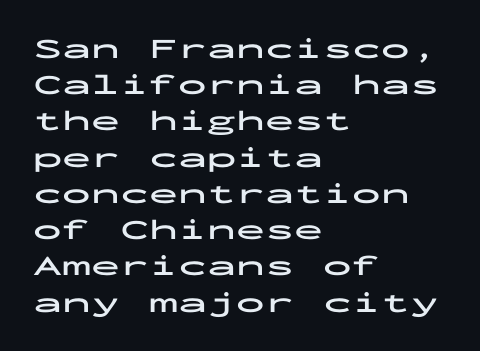
Looks like terminal output: every glyph gets an equal slot. Anything drawn beneath the words? Only blank space. The text was rendered using a sans face with plain stroke endings. The text block is weighted toward the left margin, trailing off unevenly rightward. It's the straight-up-and-down kind of type.
